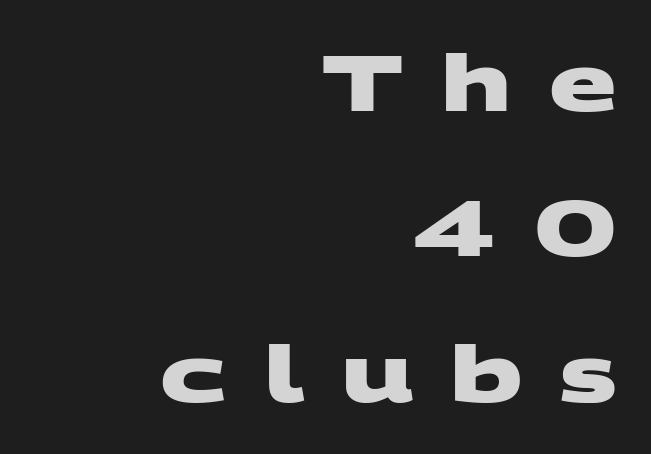
{"serif": "no", "bold": "yes", "weight": "heavy", "width": "wide", "stroke_contrast": "medium", "x_height": "large", "monospaced": "no", "underline": "no", "align": "right", "line_spacing_ratio": 1.84, "letter_spacing": "wide", "letter_spacing_em": 0.47, "glyph_px": 79}
